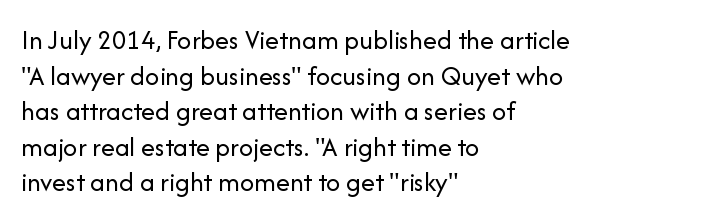
{"serif": "no", "italic": "no", "bold": "no", "weight": "regular", "width": "normal", "stroke_contrast": "low", "x_height": "medium", "monospaced": "no", "underline": "no", "align": "left", "line_spacing": "normal", "line_spacing_ratio": 1.27, "letter_spacing": "normal", "letter_spacing_em": 0.0, "glyph_px": 28}
